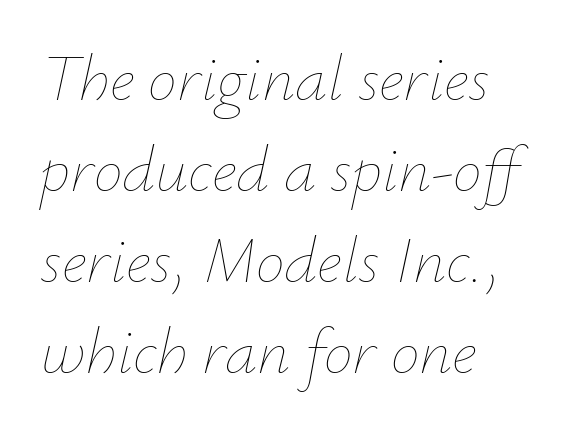
{"italic": "yes", "lean": "right", "slant_degrees": 12, "bold": "no", "weight": "thin", "width": "normal", "stroke_contrast": "low", "x_height": "small", "monospaced": "no", "underline": "no", "align": "left", "line_spacing": "normal", "line_spacing_ratio": 1.4, "letter_spacing": "normal", "letter_spacing_em": 0.0, "glyph_px": 65}
